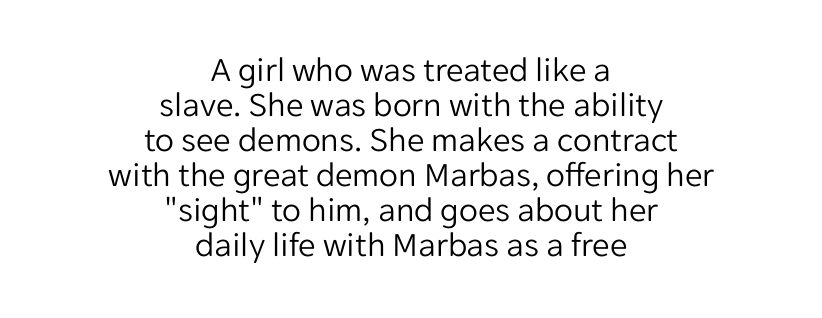
The lettering stays uniformly vertical, giving the passage a roman look. The rendering uses natural spacing where letterforms have individual widths. Weight: regular or lighter. Summary of vertical rhythm: compact, with narrow interline spacing.
